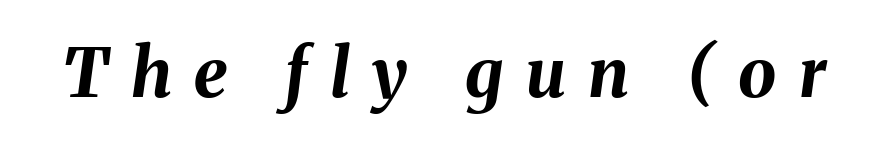
Q: Is the text bold? A: Yes.
Q: Is the text italic (slanted)? A: Yes, it leans right by about 8 degrees.
Q: Is the text underlined? A: No.
Q: Is the spacing between letters normal or unusually wide? A: Unusually wide.
Q: Width (condensed, normal, or wide)? A: Normal.
Q: Stroke contrast? A: Medium.
Q: x-height? A: Medium.
Q: Monospaced? A: No.
